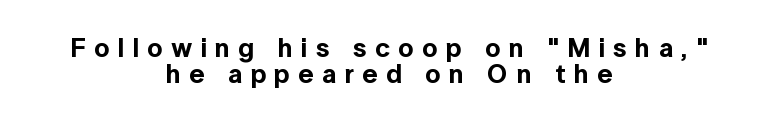
{"italic": "no", "underline": "no", "align": "center", "line_spacing": "tight", "line_spacing_ratio": 0.96, "letter_spacing": "wide", "letter_spacing_em": 0.3, "glyph_px": 27}
